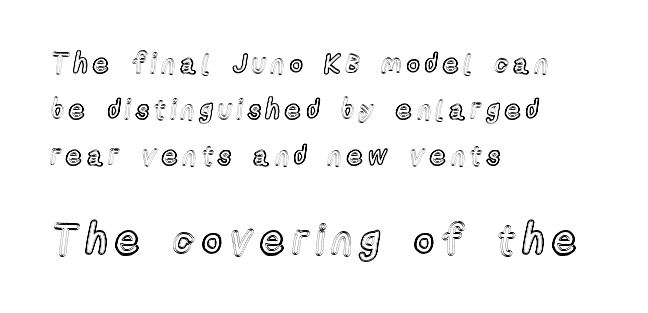
The image shows 41 px condensed type; set left-aligned, normal line spacing (1.7x), unusually wide letter spacing (+0.21 em), not underlined; the second (bottom) block is 1.52x larger; a medium x-height.
